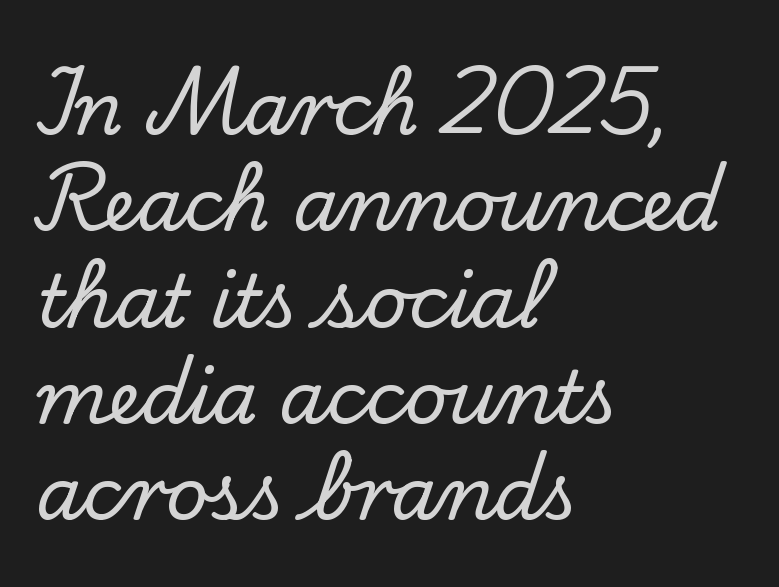
{"serif": "yes", "width": "normal", "stroke_contrast": "low", "x_height": "small", "monospaced": "no", "underline": "no", "align": "left", "line_spacing": "normal", "line_spacing_ratio": 1.32, "letter_spacing": "normal", "letter_spacing_em": 0.0, "glyph_px": 73}
